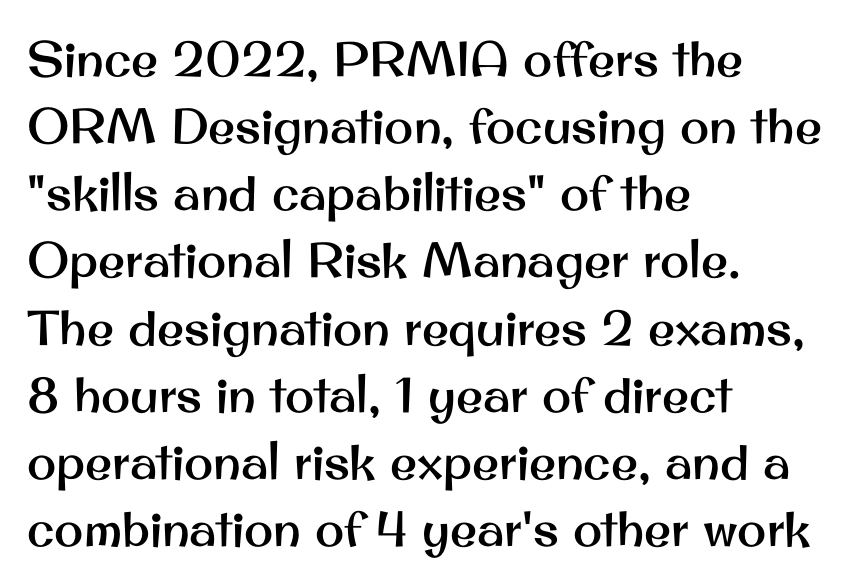
The image shows 49 px sans-serif type, upright; set left-aligned, normal line spacing (1.37x), normal letter spacing, not underlined; medium stroke contrast and a small x-height.
